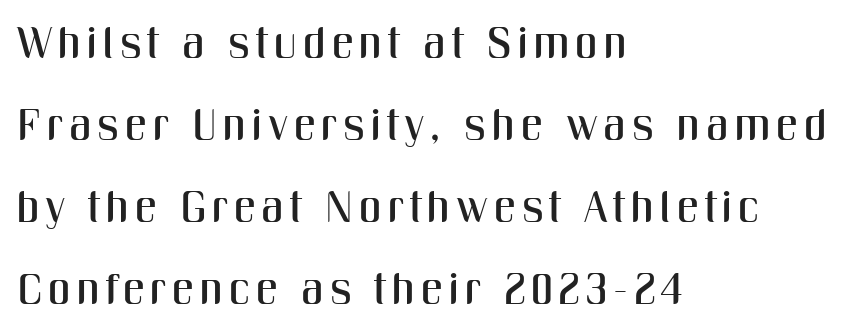
Q: Is the text italic (slanted)? A: No, it is upright.
Q: Is the typeface a serif or a sans-serif typeface? A: Sans-serif.
Q: Is the text underlined? A: No.
Q: How is the paragraph aligned? A: Left-aligned.
Q: Width (condensed, normal, or wide)? A: Condensed.
Q: Stroke contrast? A: Medium.
Q: x-height? A: Medium.
Q: Monospaced? A: No.
